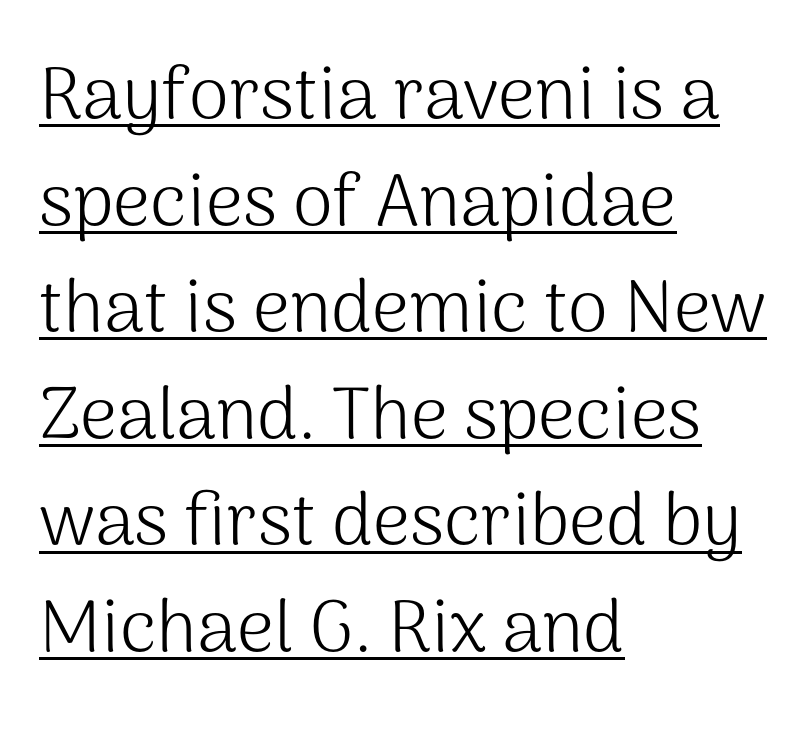
{"serif": "no", "italic": "no", "bold": "no", "weight": "light", "width": "normal", "stroke_contrast": "medium", "x_height": "medium", "monospaced": "no", "underline": "yes", "align": "left", "line_spacing": "normal", "line_spacing_ratio": 1.46, "letter_spacing": "normal", "letter_spacing_em": 0.0, "glyph_px": 73}
